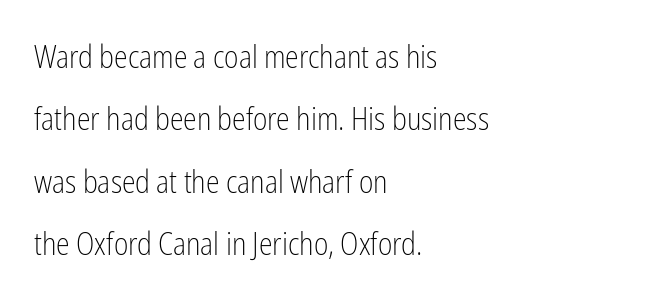
The image shows 31 px light, condensed sans-serif type, upright; set left-aligned, loose line spacing (2.01x), normal letter spacing, not underlined; low stroke contrast and a medium x-height.
